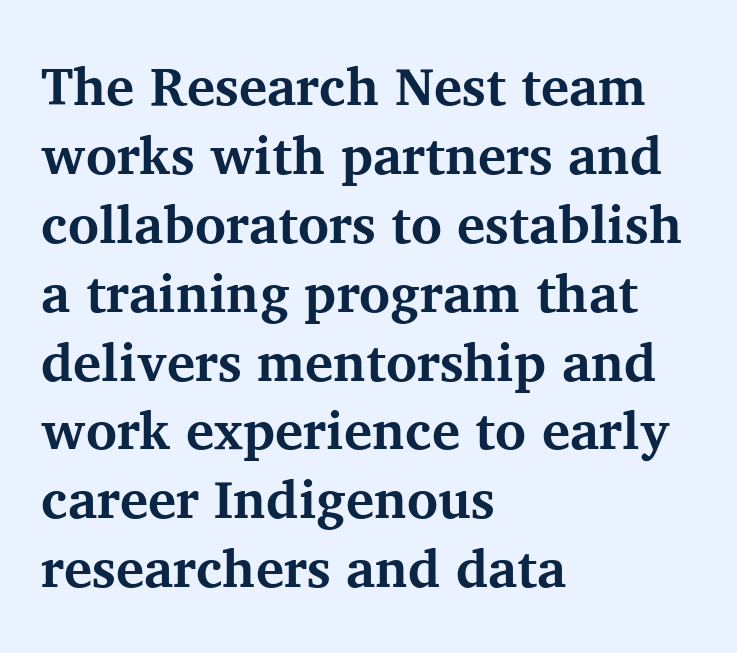
This is serif lettering, the kind often seen in printed books. A typesetter would call this proportional, since set widths differ per character. Emphasis by weight is at full strength: bold. Each line starts at the same left margin while the right side varies. Tracking here is standard; glyphs follow each other at the usual distance. Posture: vertical.
